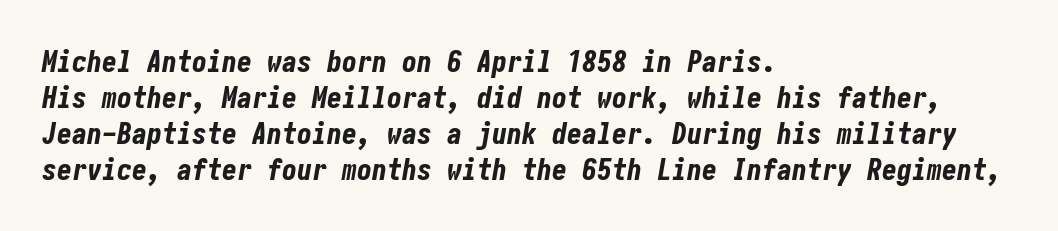
The foot of each line stays bare and open. Does the weight exceed regular? Yes, all the way to bold. It's the slanting kind of type. In CSS terms this would be text-align: left.
